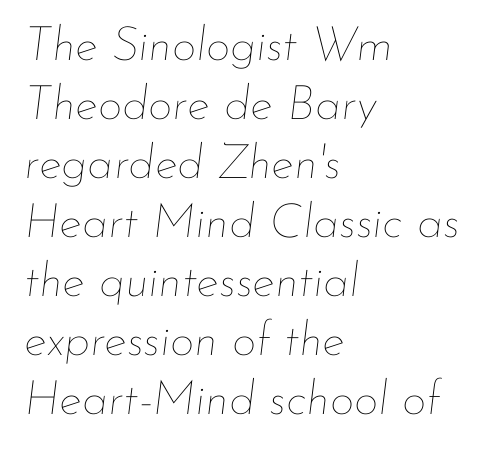
Q: Is the text bold? A: No.
Q: Is the text italic (slanted)? A: Yes, it leans right by about 7 degrees.
Q: Is the text underlined? A: No.
Q: How is the paragraph aligned? A: Left-aligned.
Q: Is the spacing between letters normal or unusually wide? A: Normal.
Q: Width (condensed, normal, or wide)? A: Normal.
Q: Stroke contrast? A: Low.
Q: x-height? A: Small.
Q: Monospaced? A: No.
